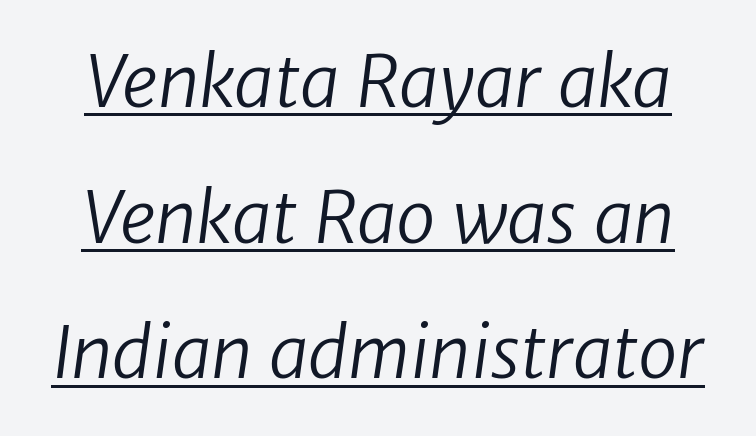
{"serif": "no", "bold": "no", "weight": "regular", "width": "normal", "stroke_contrast": "low", "x_height": "medium", "monospaced": "no", "underline": "yes", "line_spacing": "loose", "line_spacing_ratio": 1.91, "letter_spacing": "normal", "letter_spacing_em": 0.0, "glyph_px": 71}
